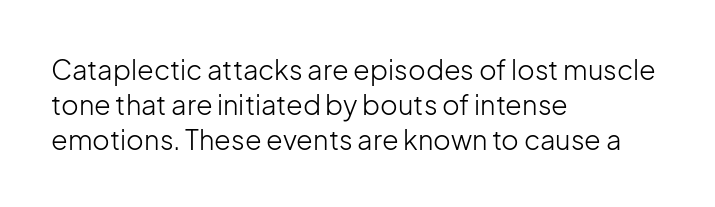
This sample keeps an unexceptional amount of space between lines. Characters remain perfectly vertical along every line. The gap between lines stays unmarked. Is this a heavy cut? Hardly; it is regular or lighter.
